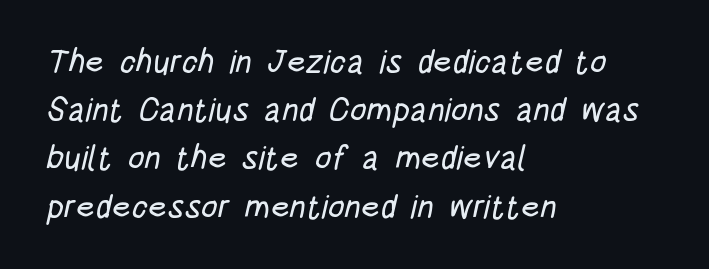
Q: Is the typeface a serif or a sans-serif typeface? A: Sans-serif.
Q: Is the text underlined? A: No.
Q: How is the paragraph aligned? A: Left-aligned.
Q: Is the spacing between letters normal or unusually wide? A: Normal.
Q: Is the spacing between lines tight, normal or loose? A: Normal.
Q: Width (condensed, normal, or wide)? A: Condensed.
Q: Stroke contrast? A: Low.
Q: x-height? A: Large.
Q: Monospaced? A: No.
